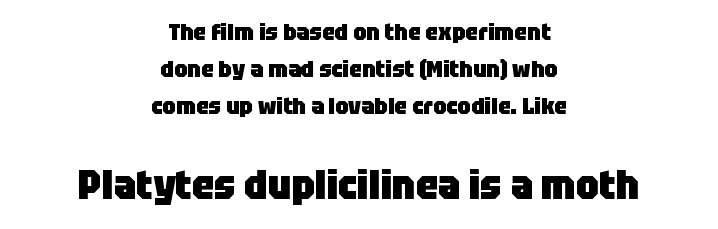
Q: Is the text bold? A: Yes.
Q: Is the text italic (slanted)? A: No, it is upright.
Q: Is the typeface a serif or a sans-serif typeface? A: Sans-serif.
Q: Is the text underlined? A: No.
Q: How is the paragraph aligned? A: Centered.
Q: Is the spacing between letters normal or unusually wide? A: Normal.
Q: Is the spacing between lines tight, normal or loose? A: Normal.
Q: Which block of text is set in a larger size, the first (top) or the second (bottom)? A: The second (bottom) one.
Q: Width (condensed, normal, or wide)? A: Normal.
Q: Stroke contrast? A: Low.
Q: x-height? A: Large.
Q: Monospaced? A: No.
